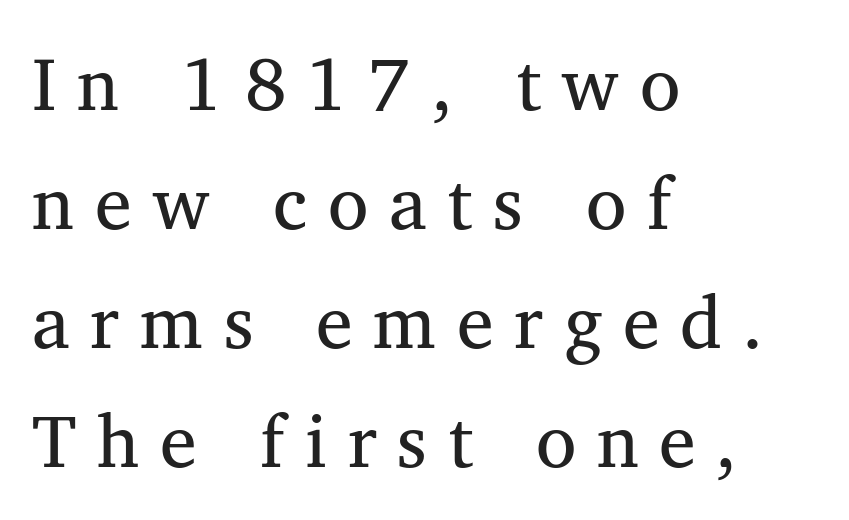
When letters stand straight like this, we call the style roman or upright. Spacing between characters has been opened up far beyond the box default. Do the characters align in a grid? No, the font is proportional. One glance says typical: line gaps are just what's usual. The baseline area is clear.
